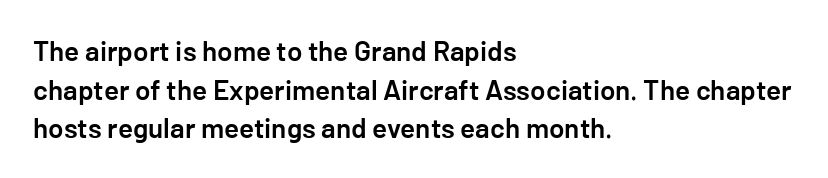
The image shows 28 px semibold sans-serif type, upright; set left-aligned, normal line spacing (1.38x), normal letter spacing, not underlined; low stroke contrast and a medium x-height.
